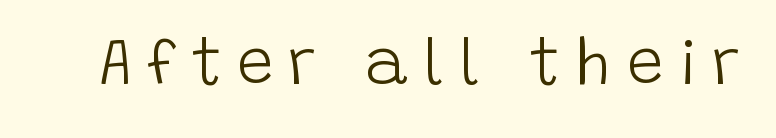
Q: Is the text bold? A: No.
Q: Is the text italic (slanted)? A: No, it is upright.
Q: Is the typeface a serif or a sans-serif typeface? A: Sans-serif.
Q: Is the text underlined? A: No.
Q: Is the spacing between letters normal or unusually wide? A: Unusually wide.
Q: Width (condensed, normal, or wide)? A: Normal.
Q: Stroke contrast? A: Low.
Q: x-height? A: Large.
Q: Monospaced? A: No.
